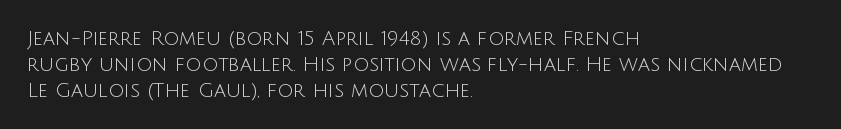
The image shows 20 px text type, upright; set left-aligned, normal line spacing (1.29x), normal letter spacing, not underlined.
